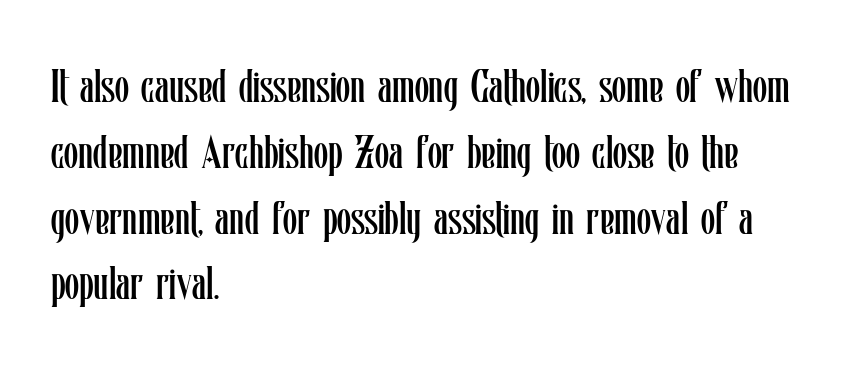
Q: Is the text bold? A: No.
Q: Is the text italic (slanted)? A: No, it is upright.
Q: Is the text underlined? A: No.
Q: How is the paragraph aligned? A: Left-aligned.
Q: Is the spacing between letters normal or unusually wide? A: Normal.
Q: Is the spacing between lines tight, normal or loose? A: Normal.
Q: Width (condensed, normal, or wide)? A: Condensed.
Q: Stroke contrast? A: Low.
Q: x-height? A: Medium.
Q: Monospaced? A: No.
